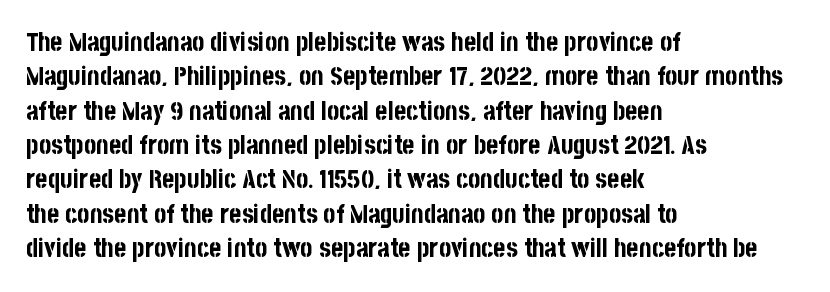
The image shows 26 px bold type, upright; set left-aligned, normal line spacing (1.32x), normal letter spacing, not underlined.
